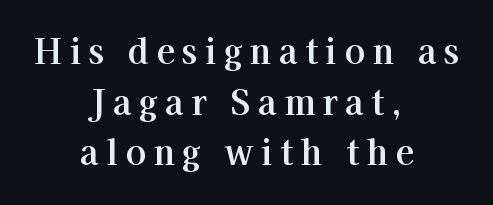
The image shows 34 px serif type, upright; set centered, normal line spacing (1.49x), unusually wide letter spacing (+0.22 em), not underlined; high stroke contrast and a medium x-height.
